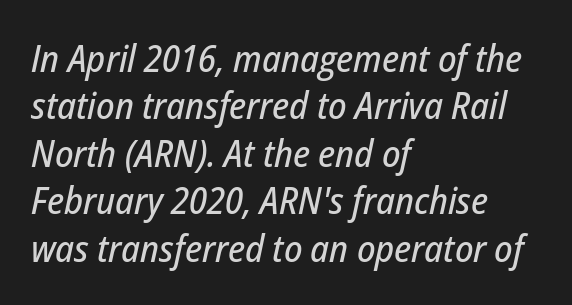
Each letter keeps its own natural width here, so spacing adapts to shape. Teacher's note: observe the even left margin — that is flush-left alignment. The leading is moderate, giving the passage an even texture. Unmarked baselines from the first word to the last.
